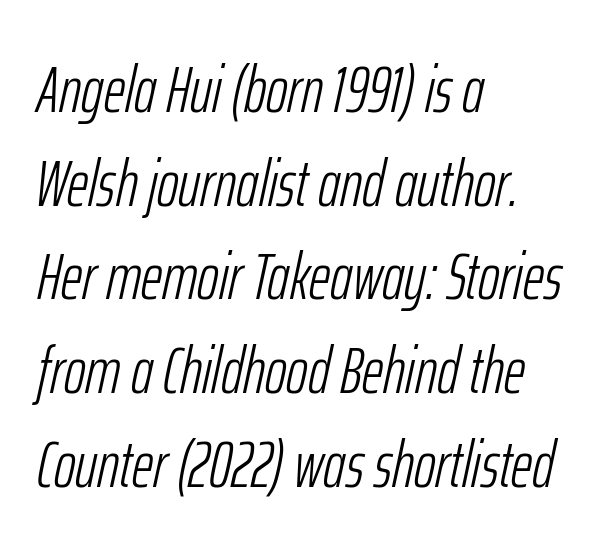
Q: Is the text bold? A: No.
Q: Is the text italic (slanted)? A: Yes, it leans right by about 12 degrees.
Q: Is the text underlined? A: No.
Q: How is the paragraph aligned? A: Left-aligned.
Q: Is the spacing between letters normal or unusually wide? A: Normal.
Q: Is the spacing between lines tight, normal or loose? A: Normal.
Q: Width (condensed, normal, or wide)? A: Condensed.
Q: Stroke contrast? A: Low.
Q: x-height? A: Medium.
Q: Monospaced? A: No.
